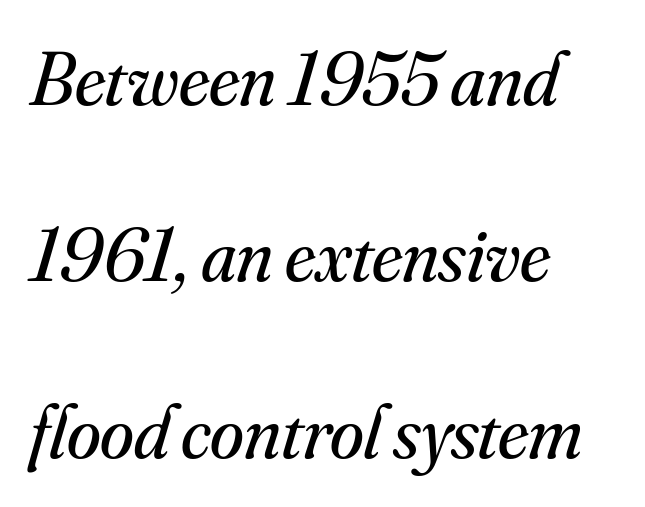
The image shows 77 px regular-weight serif type, italic (leaning right); set left-aligned, loose line spacing (2.29x), normal letter spacing, not underlined; medium stroke contrast and a small x-height.
